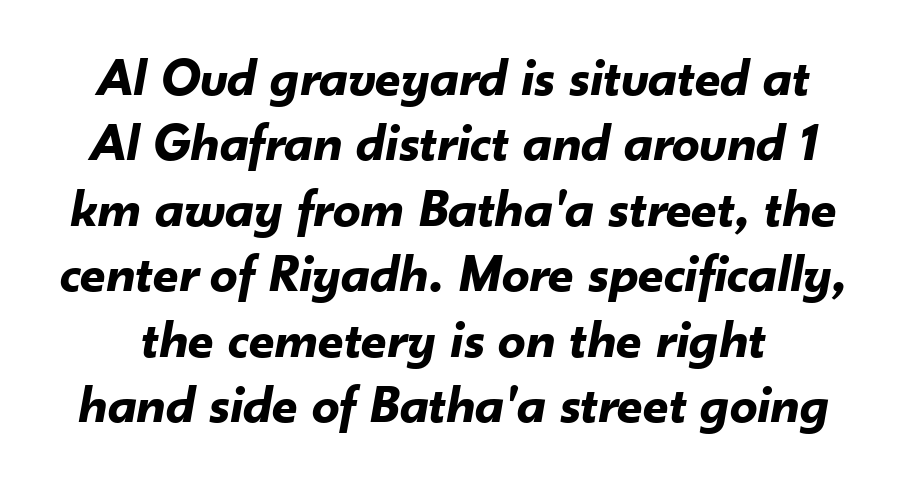
The image shows 55 px bold type, italic (leaning right); set line spacing 1.19x, normal letter spacing, not underlined; low stroke contrast and a small x-height.
